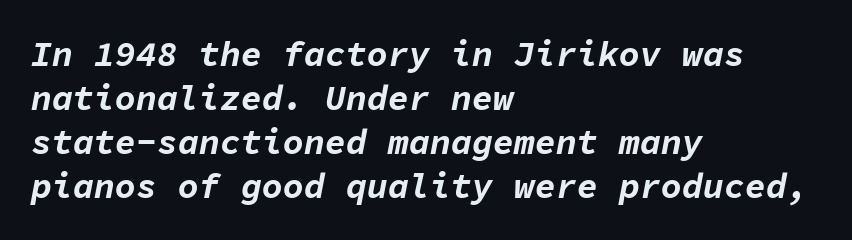
One-word summary of the alignment: left. Only glyphs here, with clear space below each row. Every character here occupies the same horizontal width, giving the sample a typewriter-like rhythm. Is the letter spacing exaggerated? No — it looks like the ordinary default. Set as a true bold cut, around the 700 mark. Does the leading feel generous? No, just average.
